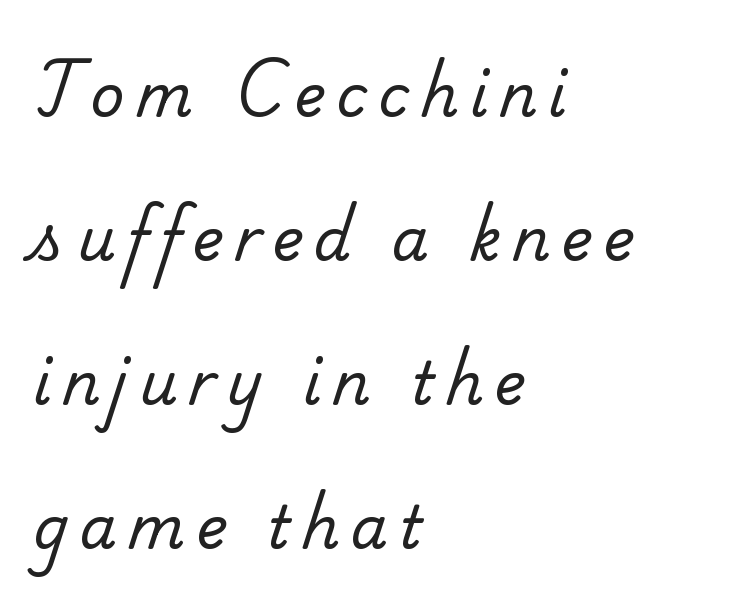
Q: Is the text bold? A: No.
Q: Is the typeface a serif or a sans-serif typeface? A: Serif.
Q: Is the text underlined? A: No.
Q: How is the paragraph aligned? A: Left-aligned.
Q: Is the spacing between lines tight, normal or loose? A: Loose.
Q: Width (condensed, normal, or wide)? A: Normal.
Q: Stroke contrast? A: Low.
Q: x-height? A: Small.
Q: Monospaced? A: No.
